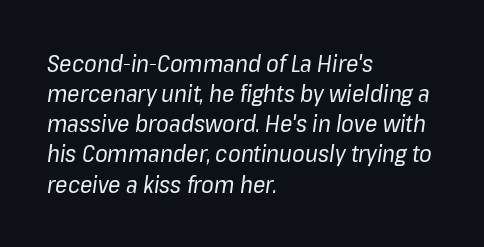
The image shows 23 px text type, italic (leaning right); set left-aligned, normal line spacing (1.31x), normal letter spacing, not underlined.
